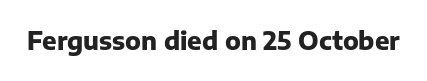
Q: Is the text bold? A: Yes.
Q: Is the text italic (slanted)? A: No, it is upright.
Q: Is the text underlined? A: No.
Q: Is the spacing between letters normal or unusually wide? A: Normal.
